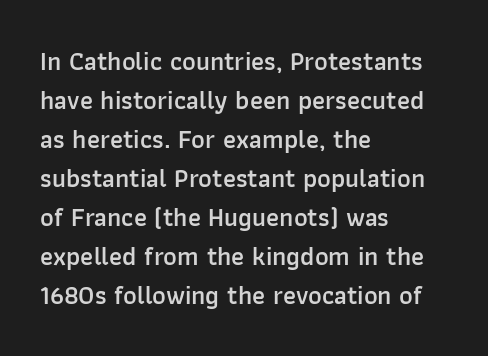
{"italic": "no", "bold": "semi", "underline": "no", "align": "left", "line_spacing": "normal", "line_spacing_ratio": 1.5, "letter_spacing": "normal", "letter_spacing_em": 0.0, "glyph_px": 26}
